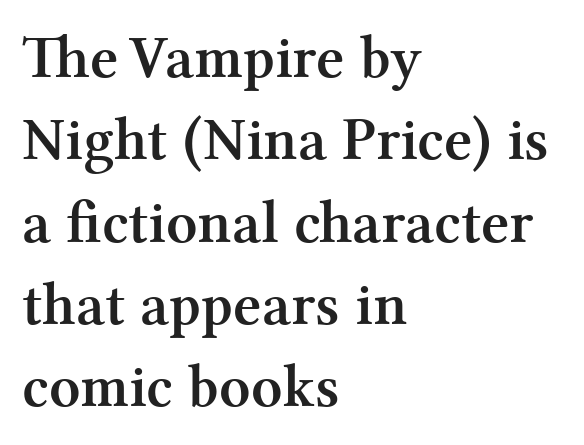
{"serif": "yes", "italic": "no", "bold": "yes", "weight": "semibold", "width": "normal", "stroke_contrast": "medium", "x_height": "medium", "monospaced": "no", "underline": "no", "align": "left", "line_spacing": "normal", "line_spacing_ratio": 1.35, "letter_spacing": "normal", "letter_spacing_em": 0.0, "glyph_px": 61}
